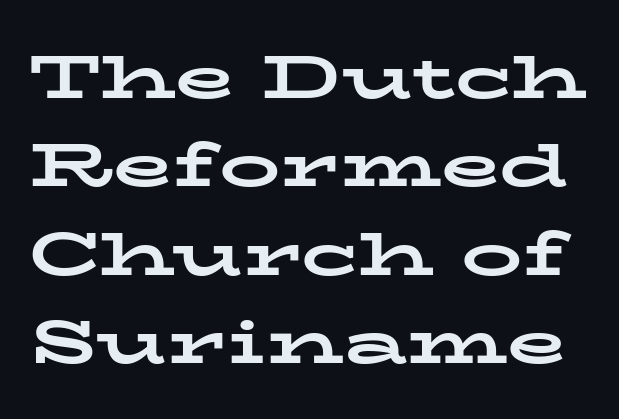
{"serif": "yes", "italic": "no", "bold": "yes", "weight": "bold", "width": "wide", "stroke_contrast": "low", "x_height": "medium", "monospaced": "no", "underline": "no", "line_spacing": "normal", "line_spacing_ratio": 1.45, "letter_spacing": "normal", "letter_spacing_em": 0.0, "glyph_px": 61}
